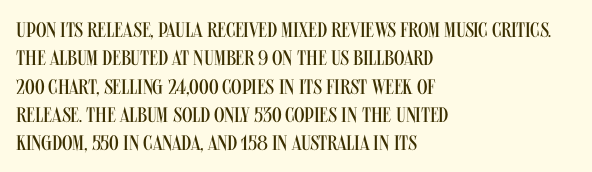
Q: Is the text bold? A: No.
Q: Is the text italic (slanted)? A: No, it is upright.
Q: Is the text underlined? A: No.
Q: How is the paragraph aligned? A: Left-aligned.
Q: Is the spacing between letters normal or unusually wide? A: Normal.
Q: Is the spacing between lines tight, normal or loose? A: Normal.
